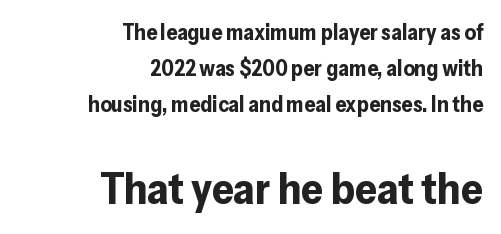
The image shows 44 px bold sans-serif type, upright; set right-aligned, normal line spacing (1.64x), normal letter spacing, not underlined; the second (bottom) block is 2.0x larger; low stroke contrast and a medium x-height.
